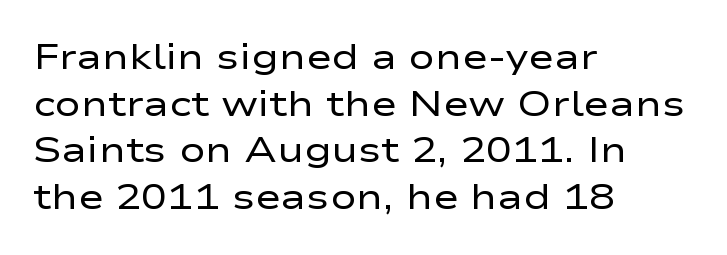
Q: Is the text bold? A: No.
Q: Is the text italic (slanted)? A: No, it is upright.
Q: Is the typeface a serif or a sans-serif typeface? A: Sans-serif.
Q: Is the text underlined? A: No.
Q: How is the paragraph aligned? A: Left-aligned.
Q: Is the spacing between letters normal or unusually wide? A: Normal.
Q: Is the spacing between lines tight, normal or loose? A: Normal.
Q: Width (condensed, normal, or wide)? A: Wide.
Q: Stroke contrast? A: Low.
Q: x-height? A: Medium.
Q: Monospaced? A: No.
